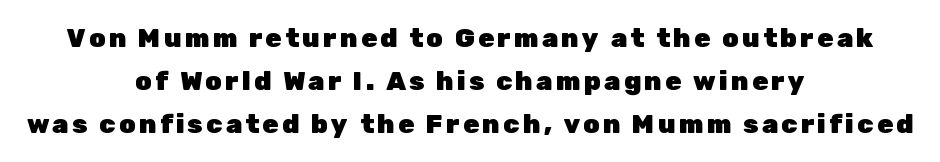
{"italic": "no", "bold": "yes", "underline": "no", "align": "center", "line_spacing": "normal", "line_spacing_ratio": 1.65, "glyph_px": 26}
